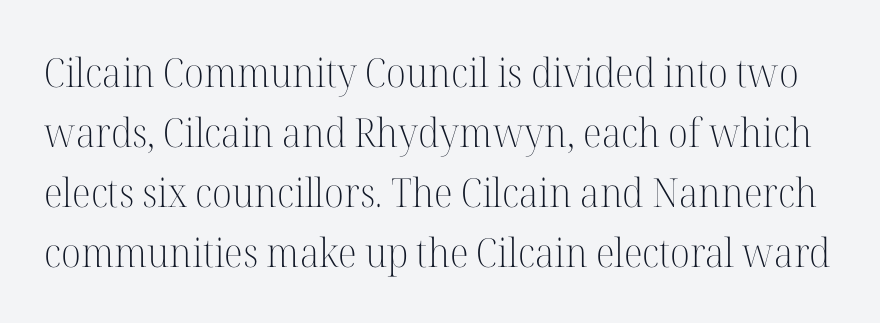
Q: Is the text bold? A: No.
Q: Is the text italic (slanted)? A: No, it is upright.
Q: Is the typeface a serif or a sans-serif typeface? A: Serif.
Q: Is the text underlined? A: No.
Q: Is the spacing between letters normal or unusually wide? A: Normal.
Q: Is the spacing between lines tight, normal or loose? A: Normal.
Q: Width (condensed, normal, or wide)? A: Normal.
Q: Stroke contrast? A: High.
Q: x-height? A: Medium.
Q: Monospaced? A: No.
